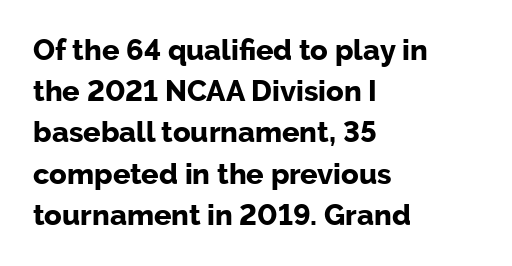
The image shows 29 px bold sans-serif type, upright; set left-aligned, normal line spacing (1.42x), normal letter spacing, not underlined; low stroke contrast and a medium x-height.
